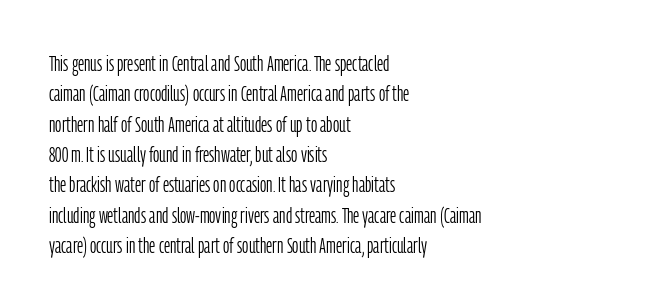
The image shows 22 px text type, upright; set left-aligned, normal line spacing (1.38x), normal letter spacing, not underlined.
